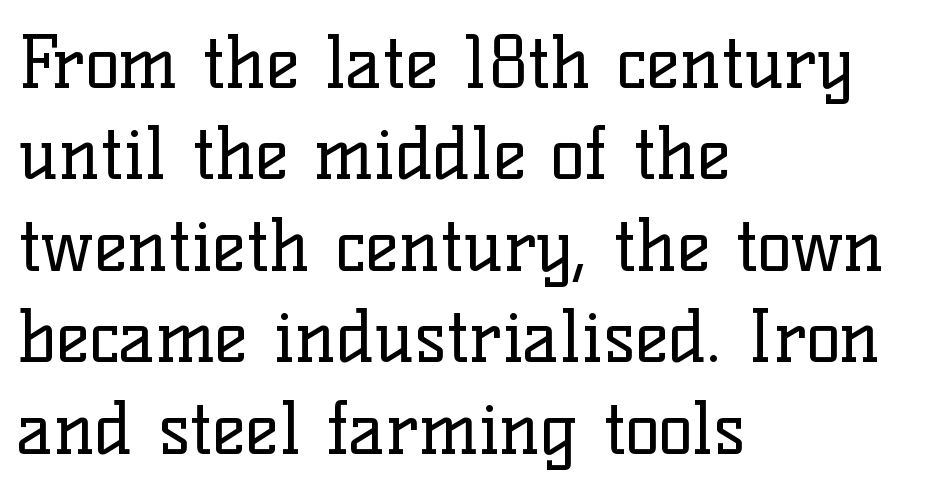
Look at the tracking — it's just the regular setting, nothing added. This sample has the flowing, uneven cadence of proportional lettering. The gap between lines stays unmarked. Short and long lines alike share a common starting point at left.
